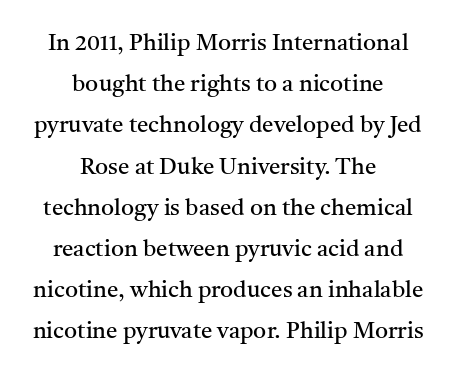
The image shows 23 px text type, upright; set centered, line spacing 1.79x, normal letter spacing, not underlined.
